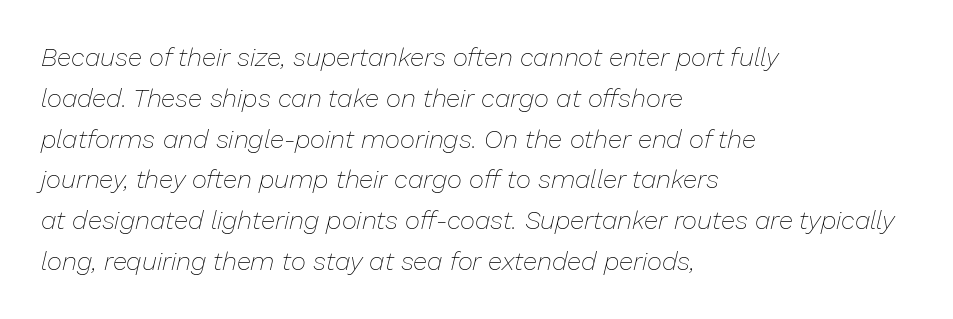
No word sits above an underline. Caption: multi-line text, flush left, ragged right. The lines sit at an ordinary, default distance from one another. The line texture is even and compact thanks to regular tracking. The weight would be labelled regular, book, light, or lighter still. Yep, that's italic — everything's leaning.
